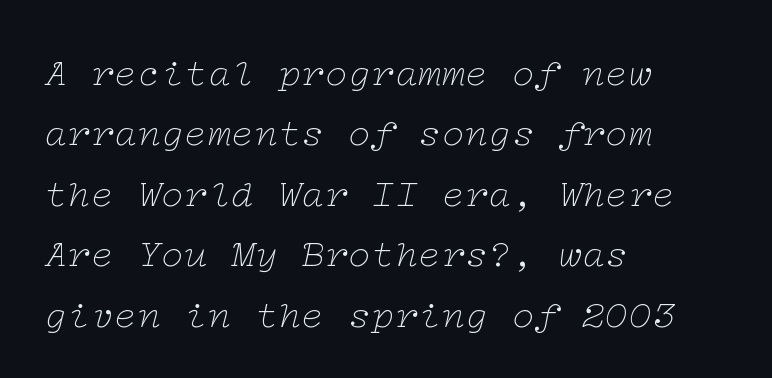
{"serif": "yes", "italic": "yes", "lean": "right", "slant_degrees": 12, "bold": "no", "weight": "thin", "width": "wide", "stroke_contrast": "low", "x_height": "medium", "underline": "no", "align": "left", "line_spacing": "normal", "line_spacing_ratio": 1.55, "letter_spacing": "normal", "letter_spacing_em": 0.0, "glyph_px": 39}
